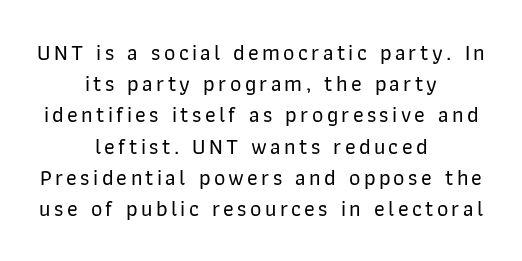
The image shows 22 px text type, upright; set centered, normal line spacing (1.42x), not underlined.
